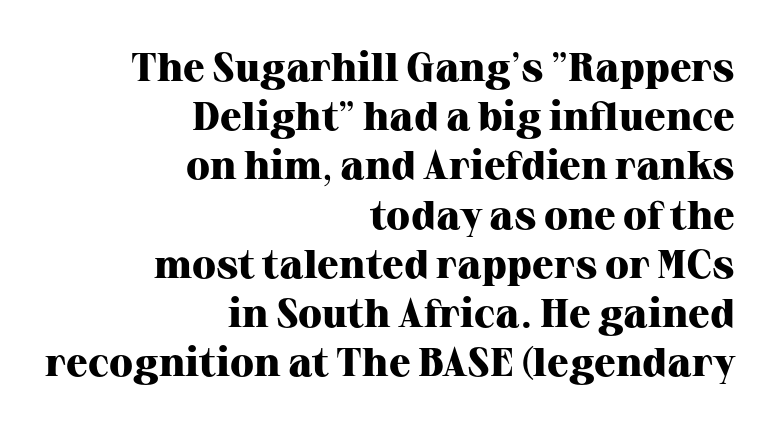
Think of a printed novel: that variable character pitch is what you see here. The glyphs have the mass of a bold cut. The face used here is seriffed, in the tradition of book romans. Just letters on the line, the space beneath them empty.
